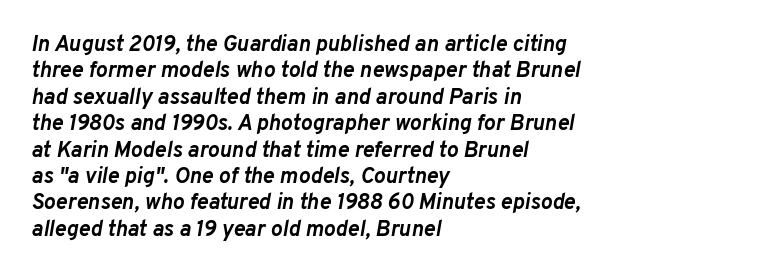
{"italic": "yes", "lean": "right", "slant_degrees": 10, "bold": "yes", "underline": "no", "align": "left", "line_spacing_ratio": 1.2, "letter_spacing": "normal", "letter_spacing_em": 0.0, "glyph_px": 22}
